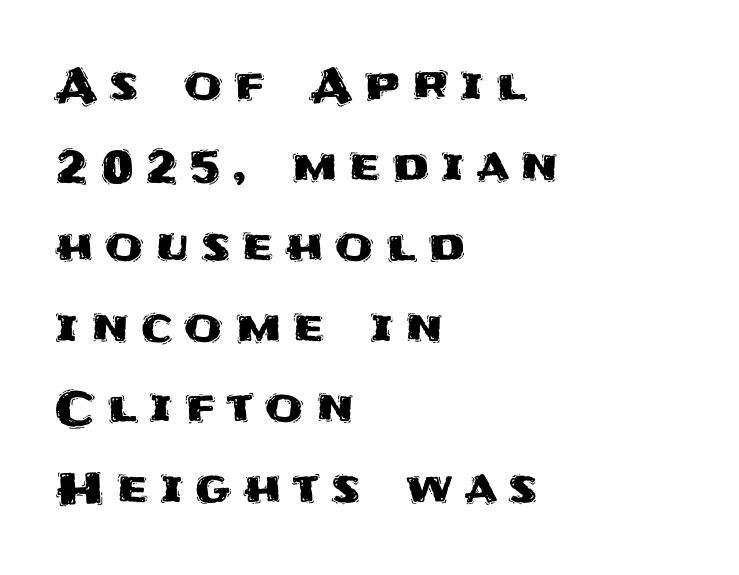
The image shows 44 px sans-serif type, upright; set left-aligned, line spacing 1.83x, unusually wide letter spacing (+0.27 em), not underlined; medium stroke contrast and a large x-height.
